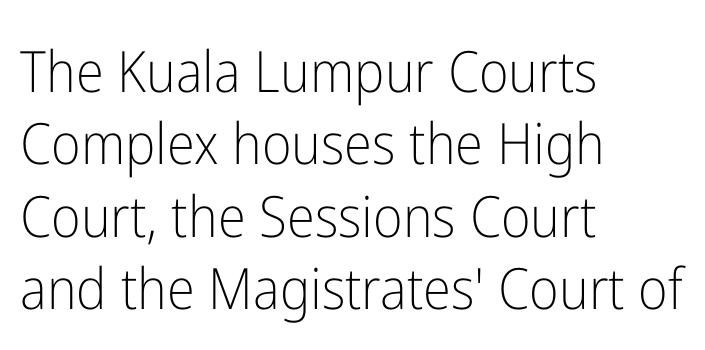
Q: Is the text bold? A: No.
Q: Is the text italic (slanted)? A: No, it is upright.
Q: Is the typeface a serif or a sans-serif typeface? A: Sans-serif.
Q: Is the text underlined? A: No.
Q: How is the paragraph aligned? A: Left-aligned.
Q: Is the spacing between letters normal or unusually wide? A: Normal.
Q: Is the spacing between lines tight, normal or loose? A: Normal.
Q: Width (condensed, normal, or wide)? A: Condensed.
Q: Stroke contrast? A: Low.
Q: x-height? A: Medium.
Q: Monospaced? A: No.
